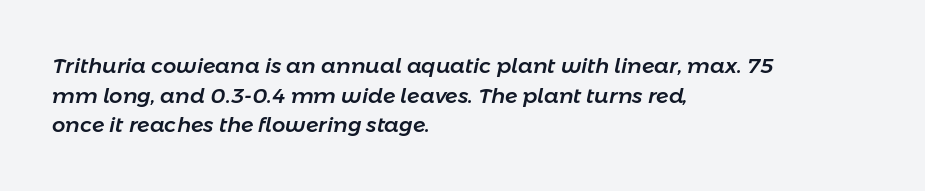
The image shows 21 px text type, italic (leaning right); set left-aligned, normal line spacing (1.41x), normal letter spacing, not underlined.
